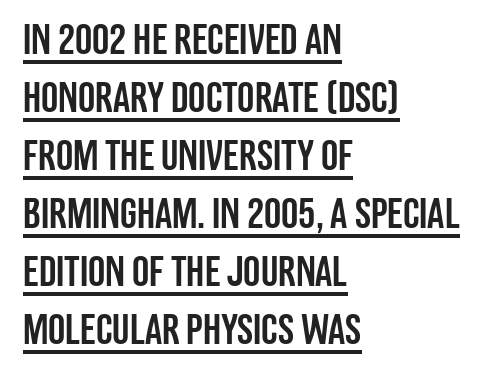
The image shows 43 px condensed sans-serif type, upright; set left-aligned, normal line spacing (1.35x), normal letter spacing, underlined; low stroke contrast and a large x-height.
